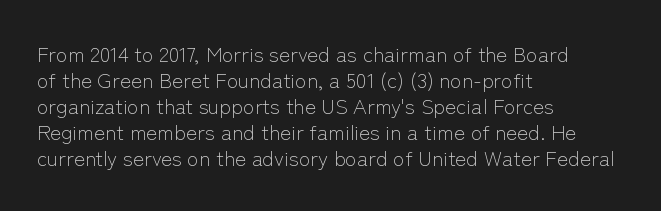
Q: Is the text bold? A: No.
Q: Is the text italic (slanted)? A: No, it is upright.
Q: Is the text underlined? A: No.
Q: How is the paragraph aligned? A: Left-aligned.
Q: Is the spacing between letters normal or unusually wide? A: Normal.
